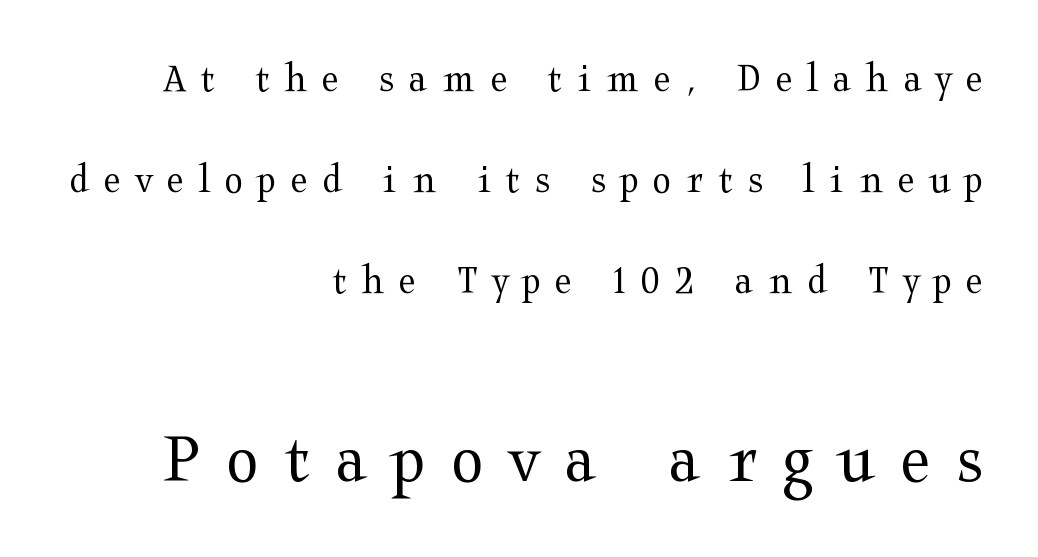
The image shows 74 px regular-weight, wide serif type, upright; set right-aligned, loose line spacing (2.4x), unusually wide letter spacing (+0.36 em), not underlined; the second (bottom) block is 1.76x larger; medium stroke contrast and a medium x-height.
